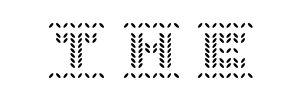
Q: Is the text italic (slanted)? A: No, it is upright.
Q: Is the text underlined? A: No.
Q: Is the spacing between letters normal or unusually wide? A: Unusually wide.
Q: Width (condensed, normal, or wide)? A: Normal.
Q: x-height? A: Large.
